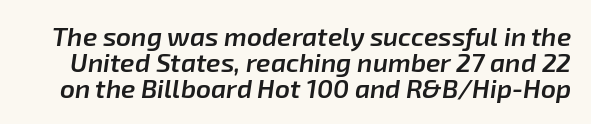
Q: Is the text bold? A: Semi-bold.
Q: Is the text italic (slanted)? A: Yes, it leans right by about 8 degrees.
Q: Is the text underlined? A: No.
Q: Is the spacing between letters normal or unusually wide? A: Normal.
Q: Is the spacing between lines tight, normal or loose? A: Tight.
